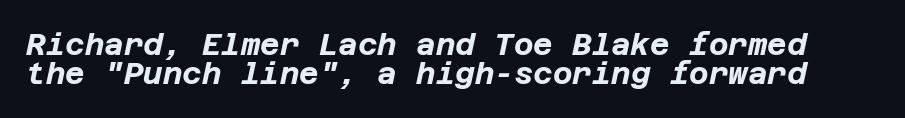
The image shows 30 px bold type, italic (leaning right); set tight line spacing (0.97x), normal letter spacing, not underlined; low stroke contrast and a large x-height.
